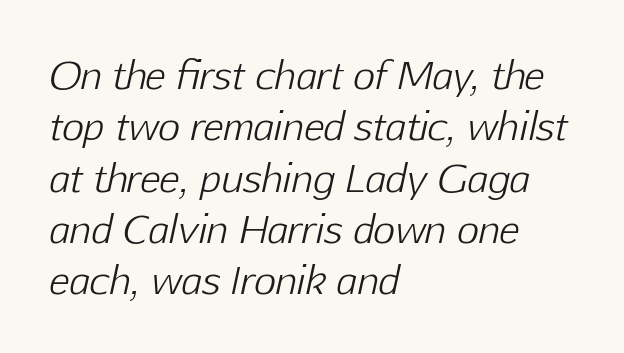
The image shows 38 px light type, italic (leaning right); set left-aligned, normal line spacing (1.35x), normal letter spacing, not underlined; low stroke contrast and a medium x-height.
